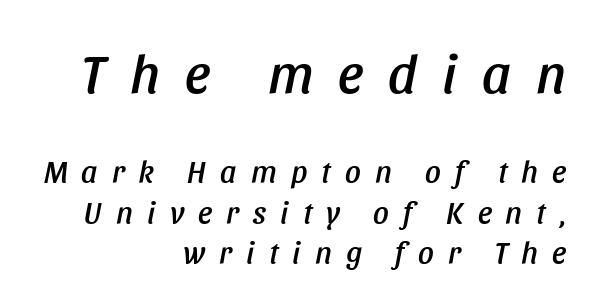
Q: Is the text italic (slanted)? A: Yes, it leans right by about 11 degrees.
Q: Is the text underlined? A: No.
Q: How is the paragraph aligned? A: Right-aligned.
Q: Is the spacing between letters normal or unusually wide? A: Unusually wide.
Q: Is the spacing between lines tight, normal or loose? A: Normal.
Q: Which block of text is set in a larger size, the first (top) or the second (bottom)? A: The first (top) one.
Q: Width (condensed, normal, or wide)? A: Condensed.
Q: Stroke contrast? A: Low.
Q: x-height? A: Large.
Q: Monospaced? A: No.
